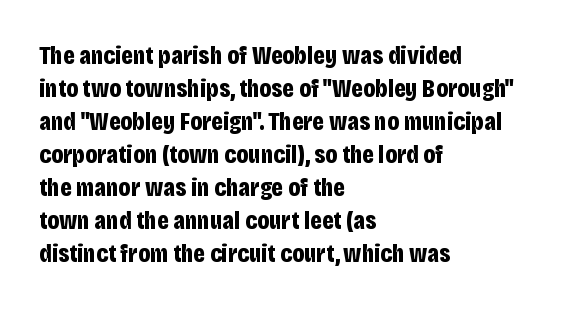
{"italic": "no", "bold": "yes", "underline": "no", "align": "left", "line_spacing": "normal", "line_spacing_ratio": 1.27, "letter_spacing": "normal", "letter_spacing_em": 0.0, "glyph_px": 26}
